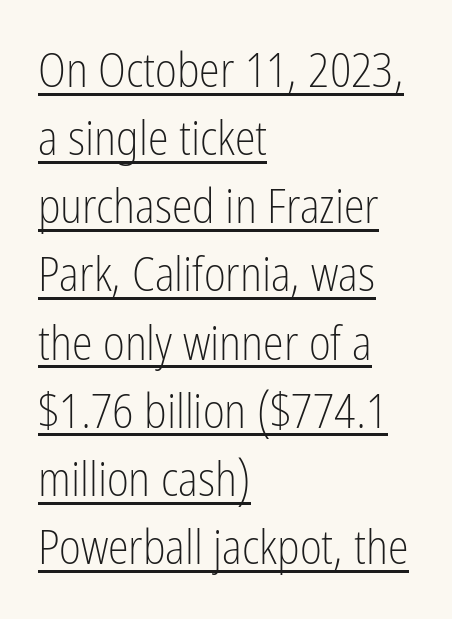
Q: Is the text bold? A: No.
Q: Is the text italic (slanted)? A: No, it is upright.
Q: Is the typeface a serif or a sans-serif typeface? A: Sans-serif.
Q: Is the text underlined? A: Yes.
Q: How is the paragraph aligned? A: Left-aligned.
Q: Is the spacing between letters normal or unusually wide? A: Normal.
Q: Is the spacing between lines tight, normal or loose? A: Normal.
Q: Width (condensed, normal, or wide)? A: Condensed.
Q: Stroke contrast? A: Low.
Q: x-height? A: Medium.
Q: Monospaced? A: No.
